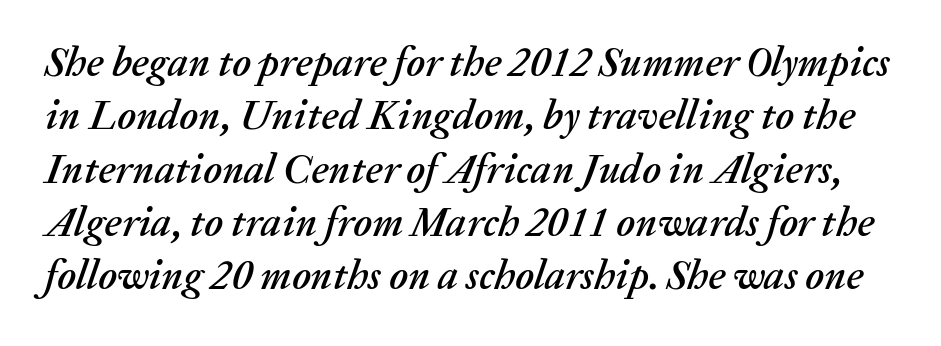
{"italic": "yes", "lean": "right", "slant_degrees": 20, "width": "normal", "stroke_contrast": "medium", "x_height": "medium", "monospaced": "no", "underline": "no", "line_spacing": "normal", "line_spacing_ratio": 1.3, "letter_spacing": "normal", "letter_spacing_em": 0.0, "glyph_px": 41}
